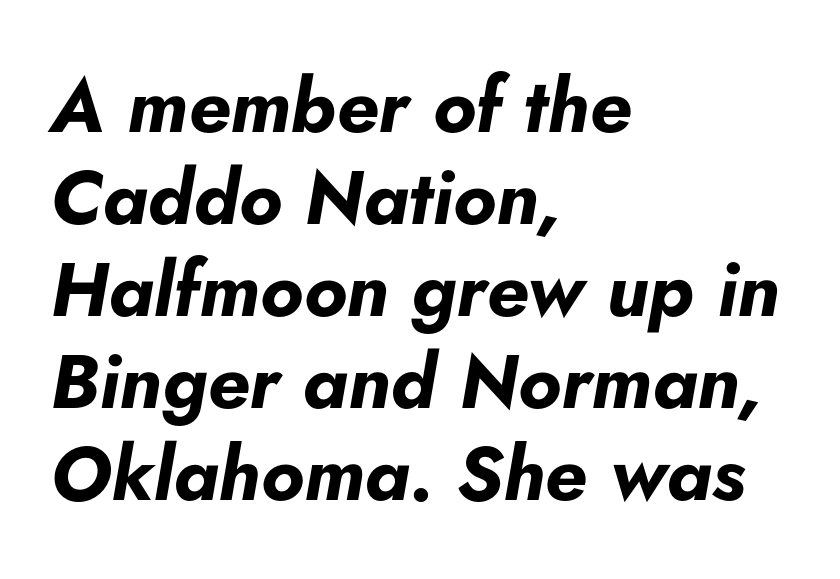
{"italic": "yes", "lean": "right", "slant_degrees": 5, "bold": "yes", "weight": "bold", "width": "normal", "stroke_contrast": "low", "x_height": "small", "monospaced": "no", "underline": "no", "align": "left", "line_spacing_ratio": 1.21, "letter_spacing": "normal", "letter_spacing_em": 0.0, "glyph_px": 76}
